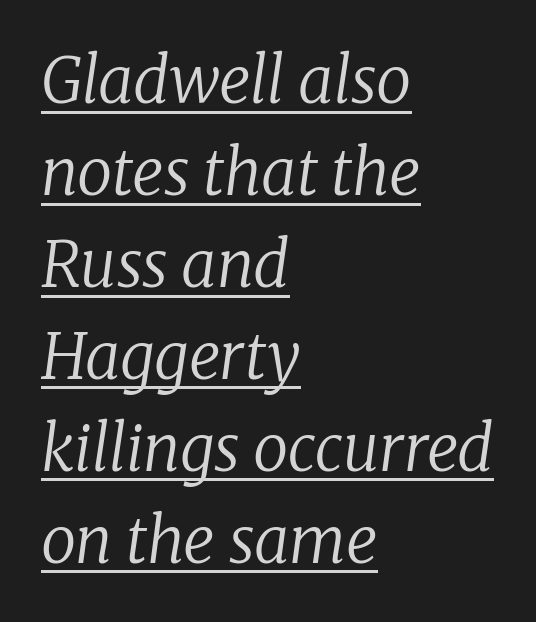
Q: Is the text bold? A: No.
Q: Is the text italic (slanted)? A: Yes, it leans right by about 8 degrees.
Q: Is the typeface a serif or a sans-serif typeface? A: Serif.
Q: Is the text underlined? A: Yes.
Q: How is the paragraph aligned? A: Left-aligned.
Q: Is the spacing between letters normal or unusually wide? A: Normal.
Q: Is the spacing between lines tight, normal or loose? A: Normal.
Q: Width (condensed, normal, or wide)? A: Normal.
Q: Stroke contrast? A: Low.
Q: x-height? A: Medium.
Q: Monospaced? A: No.
